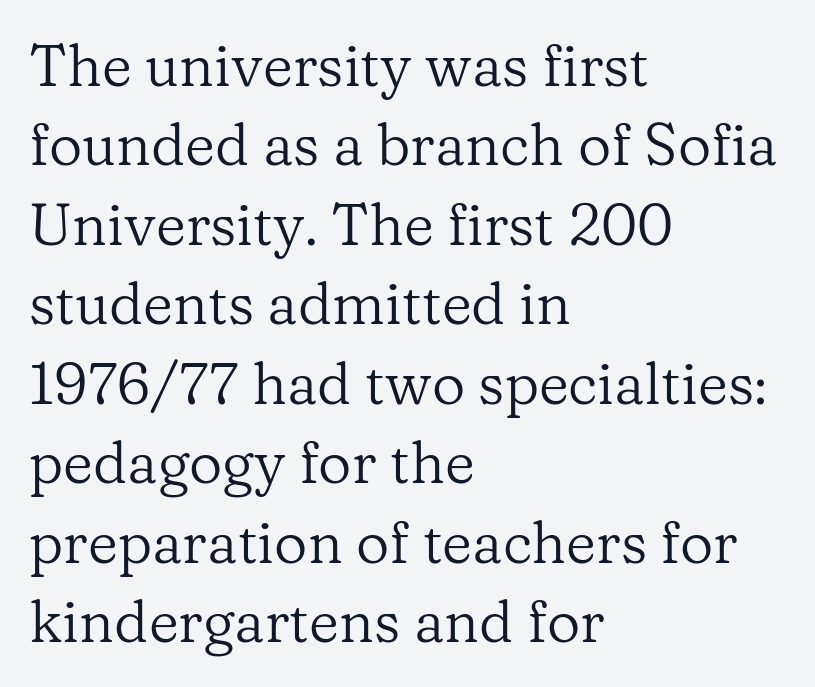
The image shows 58 px regular-weight serif type, upright; set left-aligned, normal line spacing (1.37x), normal letter spacing, not underlined; low stroke contrast and a medium x-height.
